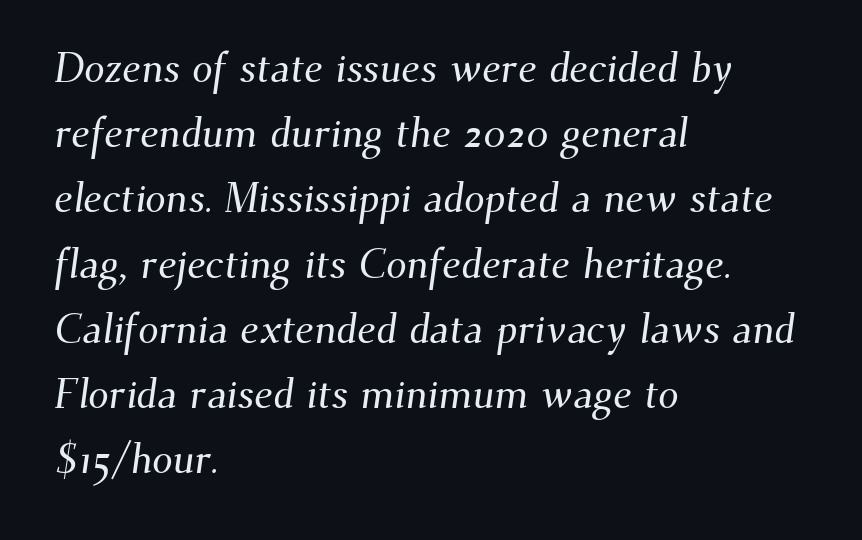
{"serif": "yes", "width": "normal", "stroke_contrast": "medium", "x_height": "small", "monospaced": "no", "underline": "no", "align": "left", "line_spacing": "normal", "line_spacing_ratio": 1.59, "letter_spacing": "normal", "letter_spacing_em": 0.0, "glyph_px": 41}
